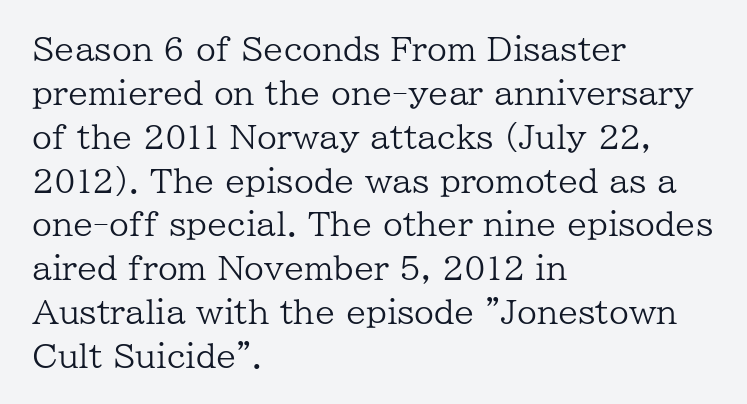
{"serif": "yes", "italic": "no", "bold": "no", "weight": "regular", "width": "normal", "stroke_contrast": "low", "x_height": "medium", "monospaced": "no", "underline": "no", "align": "left", "line_spacing": "normal", "line_spacing_ratio": 1.37, "letter_spacing": "normal", "letter_spacing_em": 0.0, "glyph_px": 32}
